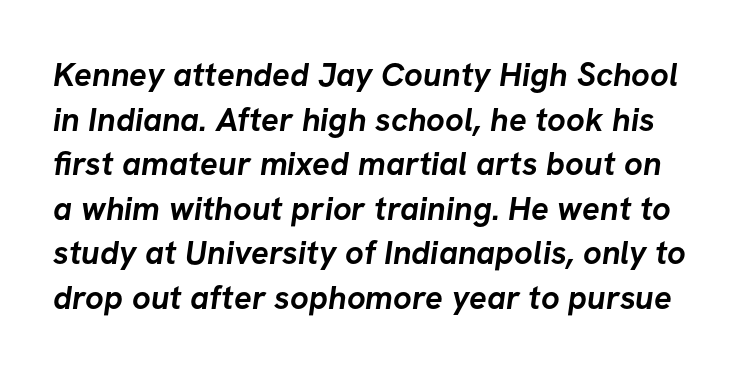
Q: Is the text bold? A: Yes.
Q: Is the typeface a serif or a sans-serif typeface? A: Sans-serif.
Q: Is the text underlined? A: No.
Q: Is the spacing between letters normal or unusually wide? A: Normal.
Q: Is the spacing between lines tight, normal or loose? A: Normal.
Q: Width (condensed, normal, or wide)? A: Normal.
Q: Stroke contrast? A: Low.
Q: x-height? A: Medium.
Q: Monospaced? A: No.
